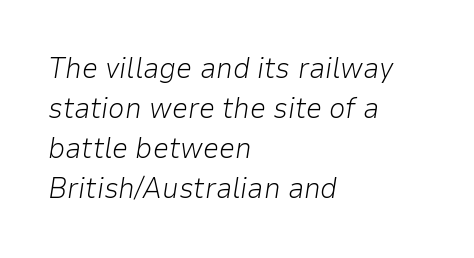
Looks like regular typesetting: each glyph gets only the width it needs. This sample is left-justified, so line endings fall wherever the words run out. Notice how descenders clear the ascenders below comfortably — that's standard leading. The face used here has a pronounced slope to its letters.
